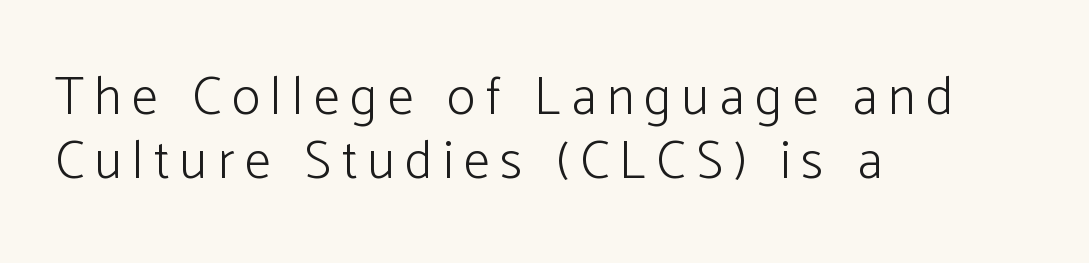
{"serif": "no", "italic": "no", "bold": "no", "weight": "light", "width": "normal", "stroke_contrast": "low", "x_height": "medium", "monospaced": "no", "underline": "no", "align": "left", "line_spacing_ratio": 1.21, "letter_spacing": "wide", "letter_spacing_em": 0.2, "glyph_px": 53}
